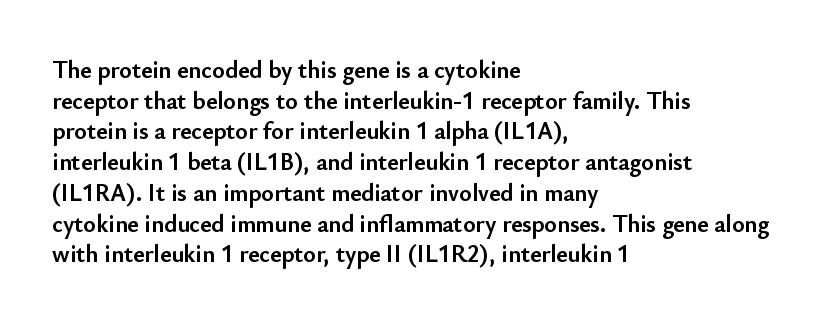
Summary of weight: heavy, a full bold. Tracking value appears to be zero — textbook default spacing. No italicization has been applied; the sample stays upright. The words here are not underlined. A normal amount of white space separates one row of letters from the next.
